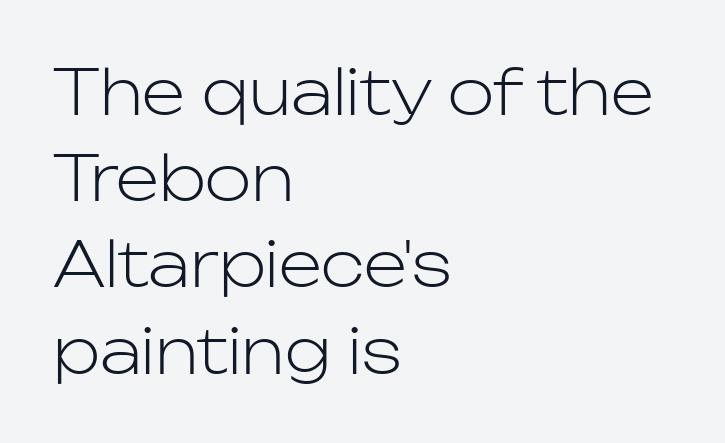
Q: Is the text bold? A: No.
Q: Is the text italic (slanted)? A: No, it is upright.
Q: Is the typeface a serif or a sans-serif typeface? A: Sans-serif.
Q: Is the text underlined? A: No.
Q: How is the paragraph aligned? A: Left-aligned.
Q: Is the spacing between letters normal or unusually wide? A: Normal.
Q: Is the spacing between lines tight, normal or loose? A: Normal.
Q: Width (condensed, normal, or wide)? A: Normal.
Q: Stroke contrast? A: Low.
Q: x-height? A: Medium.
Q: Monospaced? A: No.
